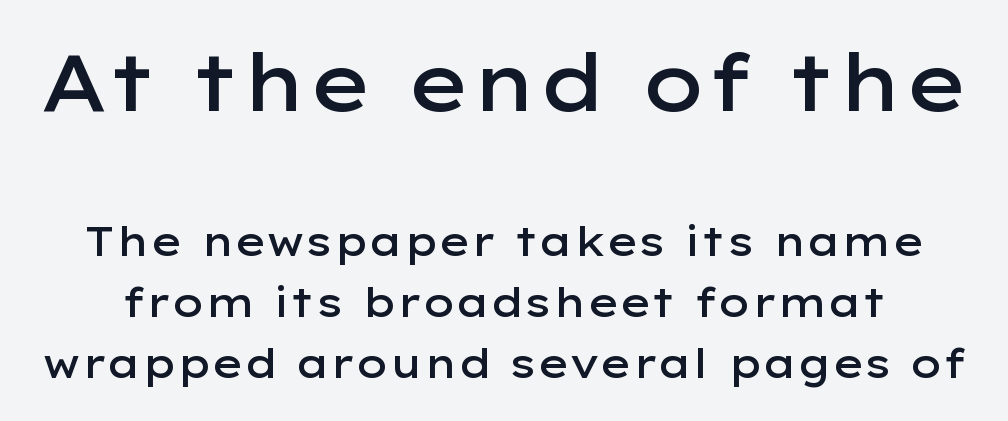
Q: Is the text bold? A: Semi-bold.
Q: Is the text italic (slanted)? A: No, it is upright.
Q: Is the typeface a serif or a sans-serif typeface? A: Sans-serif.
Q: Is the text underlined? A: No.
Q: Is the spacing between letters normal or unusually wide? A: Normal.
Q: Is the spacing between lines tight, normal or loose? A: Normal.
Q: Which block of text is set in a larger size, the first (top) or the second (bottom)? A: The first (top) one.
Q: Width (condensed, normal, or wide)? A: Wide.
Q: Stroke contrast? A: Low.
Q: x-height? A: Medium.
Q: Monospaced? A: No.
